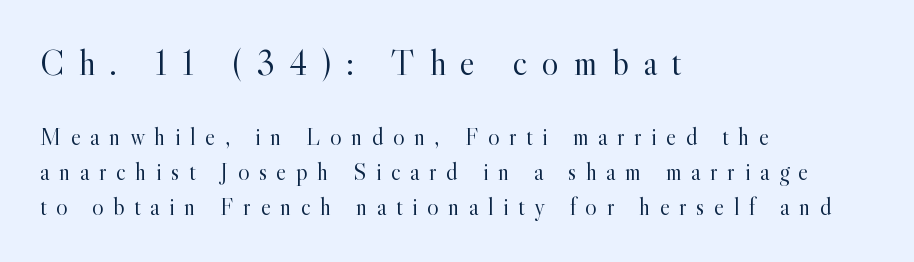
{"serif": "yes", "italic": "no", "bold": "no", "weight": "light", "width": "normal", "x_height": "small", "monospaced": "no", "underline": "no", "align": "left", "line_spacing": "normal", "line_spacing_ratio": 1.45, "letter_spacing": "wide", "letter_spacing_em": 0.4, "larger_block": "first", "size_ratio": 1.5, "glyph_px": 36}
